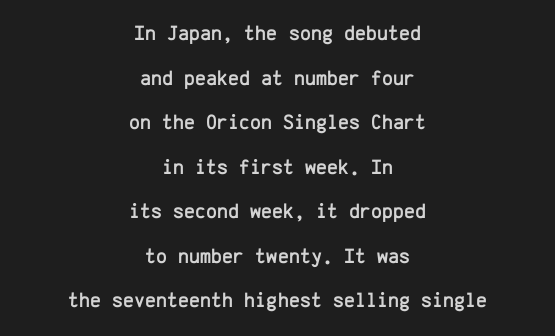
These lines keep a tight, regular rhythm from letter to letter. Loosely led — the rows are spread out. The typography opts for an upright posture over an oblique one. The paragraph shown floats in the horizontal middle. Unmarked baselines from the first word to the last.
